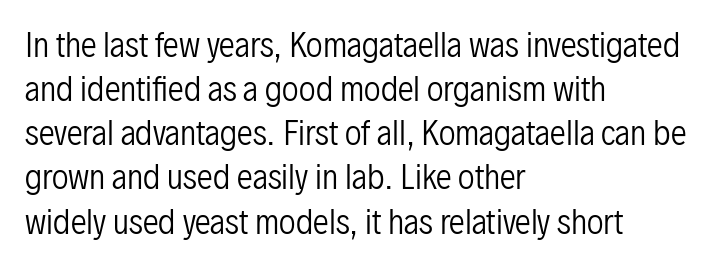
The image shows 32 px regular-weight, condensed sans-serif type, upright; set left-aligned, normal line spacing (1.38x), normal letter spacing, not underlined; low stroke contrast and a medium x-height.
